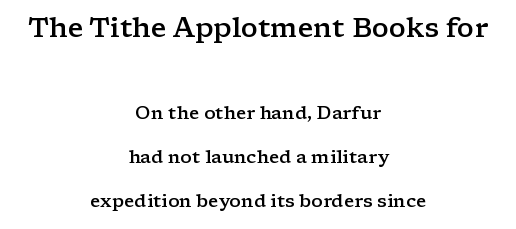
Q: Is the text bold? A: Semi-bold.
Q: Is the text italic (slanted)? A: No, it is upright.
Q: Is the text underlined? A: No.
Q: How is the paragraph aligned? A: Centered.
Q: Is the spacing between letters normal or unusually wide? A: Normal.
Q: Is the spacing between lines tight, normal or loose? A: Loose.
Q: Which block of text is set in a larger size, the first (top) or the second (bottom)? A: The first (top) one.
